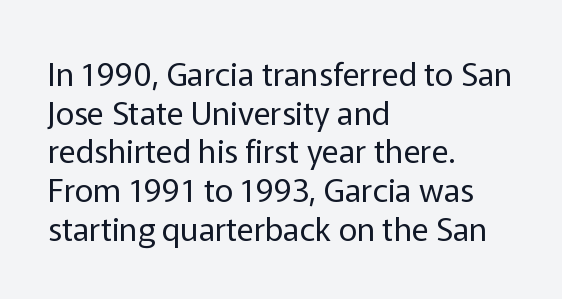
These lines are rendered in a variable-pitch font. The weight tops out at a normal text grade. Spacing between characters is what you'd get straight out of the box. The baseline area is clear.
